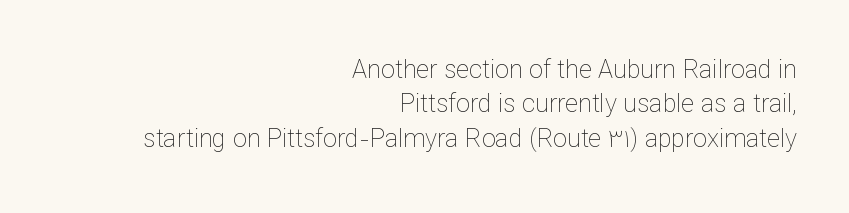
Q: Is the text bold? A: No.
Q: Is the text italic (slanted)? A: No, it is upright.
Q: Is the text underlined? A: No.
Q: How is the paragraph aligned? A: Right-aligned.
Q: Is the spacing between letters normal or unusually wide? A: Normal.
Q: Is the spacing between lines tight, normal or loose? A: Normal.
